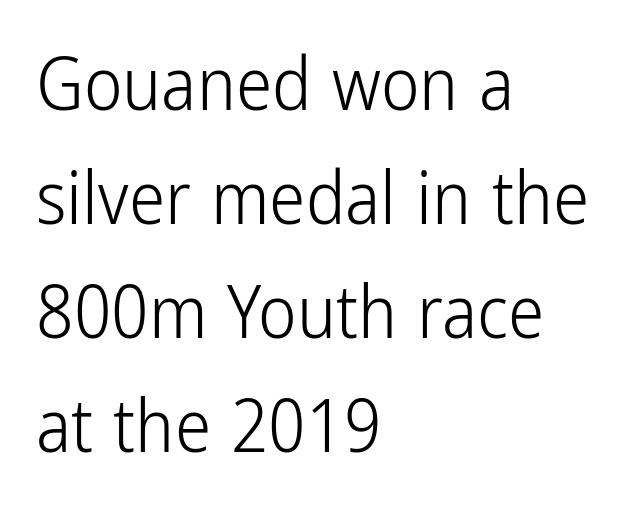
I'd call this a sans setting — the letters go barefoot. The typesetter chose a ragged-right arrangement here. Just letters on the line, the space beneath them empty. Stems and bowls with no extra thickness — not bold.
